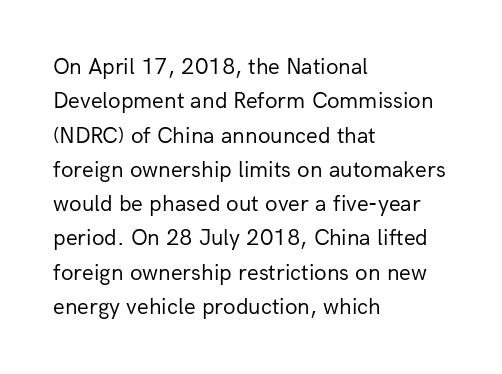
The image shows 23 px text type, upright; set left-aligned, normal line spacing (1.49x), normal letter spacing, not underlined.
